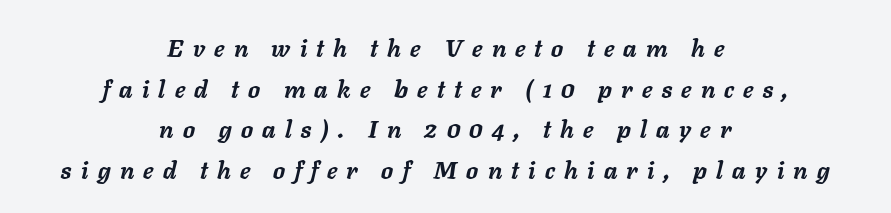
The image shows 24 px bold type, italic (leaning right); set centered, normal line spacing (1.69x), unusually wide letter spacing (+0.39 em), not underlined.
